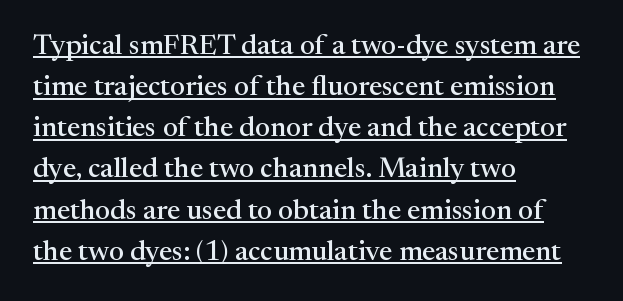
The image shows 28 px serif type, upright; set left-aligned, normal line spacing (1.47x), normal letter spacing, underlined; medium stroke contrast and a medium x-height.
